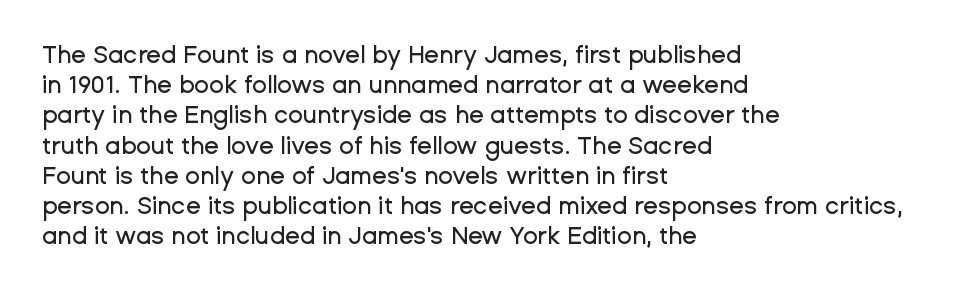
Leading: standard. Ascenders rise straight up at ninety degrees. The text block is weighted toward the left margin, trailing off unevenly rightward. Default kerning and tracking; the words read as compact shapes. Underlining? Definitely not there.
